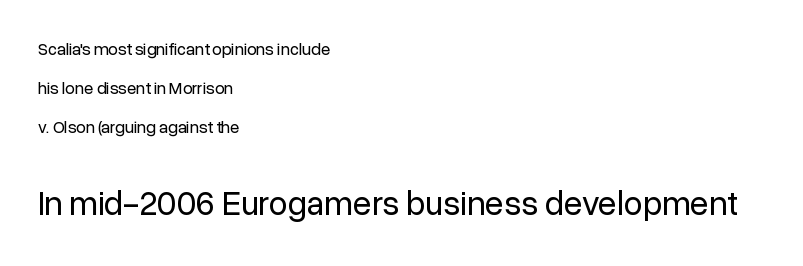
Reading top to bottom, the characters get bigger at the block break. The lettering stays uniformly vertical, giving the passage a roman look. Each row of text sits above clean, open space. Classification — sans serif. Rows of type keep a wide berth in the vertical direction.
